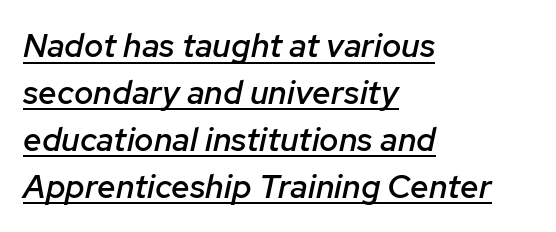
Q: Is the text bold? A: Semi-bold.
Q: Is the text italic (slanted)? A: Yes, it leans right by about 12 degrees.
Q: Is the text underlined? A: Yes.
Q: How is the paragraph aligned? A: Left-aligned.
Q: Is the spacing between letters normal or unusually wide? A: Normal.
Q: Is the spacing between lines tight, normal or loose? A: Normal.
Q: Width (condensed, normal, or wide)? A: Normal.
Q: Stroke contrast? A: Low.
Q: x-height? A: Medium.
Q: Monospaced? A: No.
